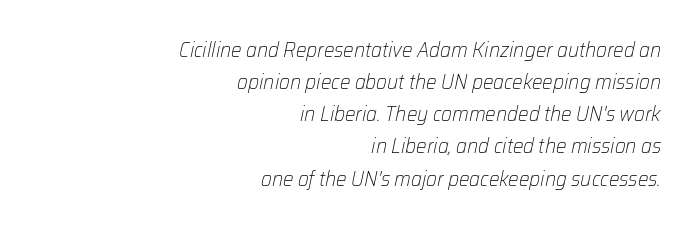
Q: Is the text bold? A: No.
Q: Is the text italic (slanted)? A: Yes, it leans right by about 12 degrees.
Q: Is the text underlined? A: No.
Q: How is the paragraph aligned? A: Right-aligned.
Q: Is the spacing between letters normal or unusually wide? A: Normal.
Q: Is the spacing between lines tight, normal or loose? A: Normal.
